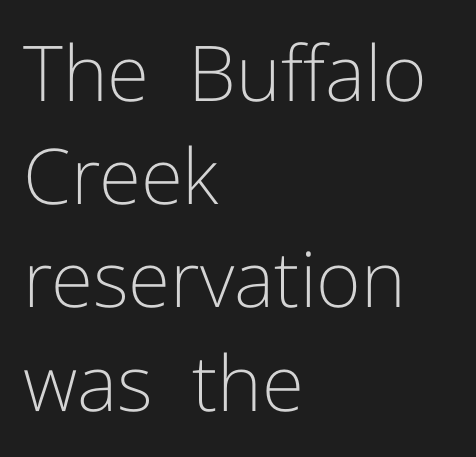
Reading down the column, the eye jumps a familiar distance to each next line. Nope, not italic — everything's standing straight. In terms of letterspacing, this is plain default setting. The face used here is a sans, in the tradition of grotesques and geometrics. Honestly, there is no underline to notice here at all.
